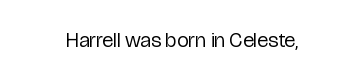
The image shows 21 px text type, upright; set centered, normal letter spacing, not underlined.
